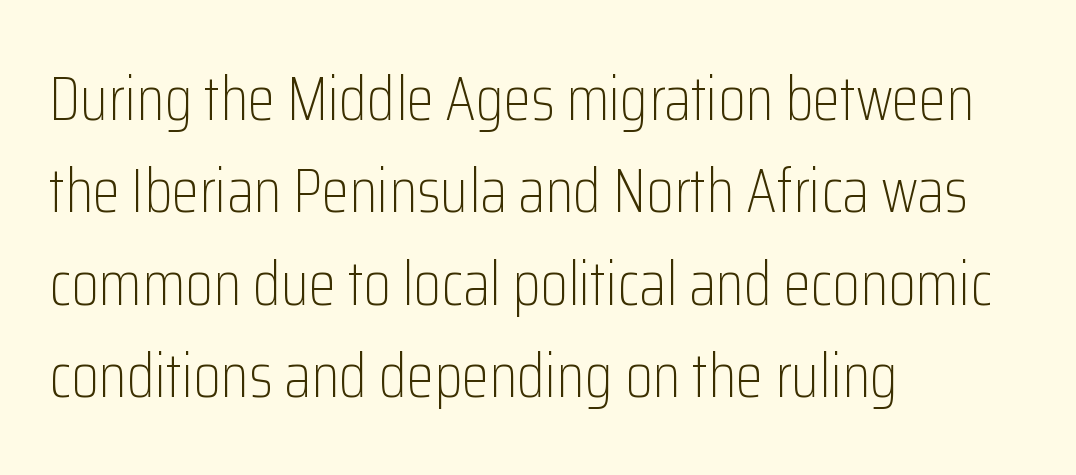
Q: Is the text bold? A: No.
Q: Is the text italic (slanted)? A: No, it is upright.
Q: Is the typeface a serif or a sans-serif typeface? A: Sans-serif.
Q: Is the text underlined? A: No.
Q: How is the paragraph aligned? A: Left-aligned.
Q: Is the spacing between letters normal or unusually wide? A: Normal.
Q: Is the spacing between lines tight, normal or loose? A: Normal.
Q: Width (condensed, normal, or wide)? A: Condensed.
Q: Stroke contrast? A: Low.
Q: x-height? A: Medium.
Q: Monospaced? A: No.
